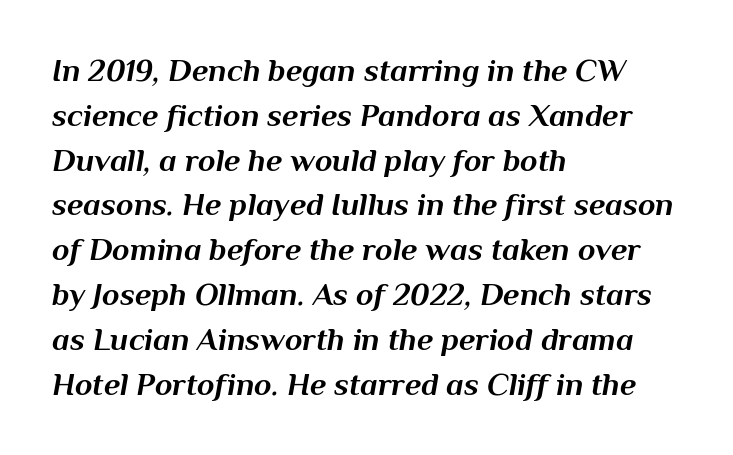
Short and long lines alike share a common starting point at left. Descenders hang freely into open space. The lettering tilts uniformly, giving the passage an italic look. Letter spacing: default.
